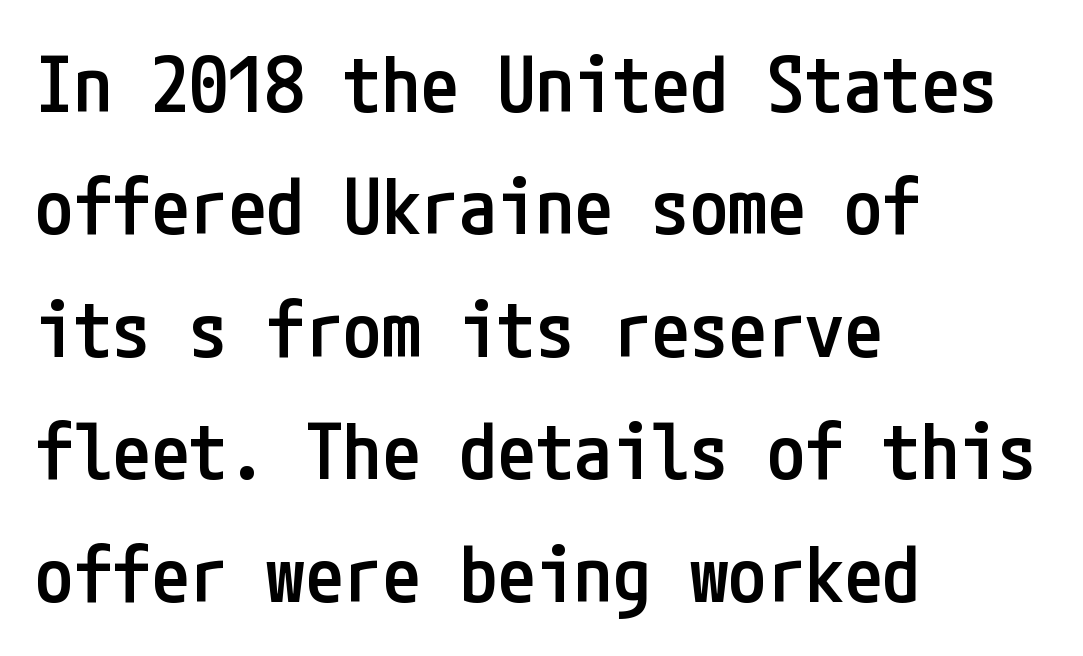
The designer left line spacing at the default. This rendering leaves character spacing at its baseline value. The letters stand straight up with perfectly vertical stems. I'd call this a sans setting — the letters go barefoot.
